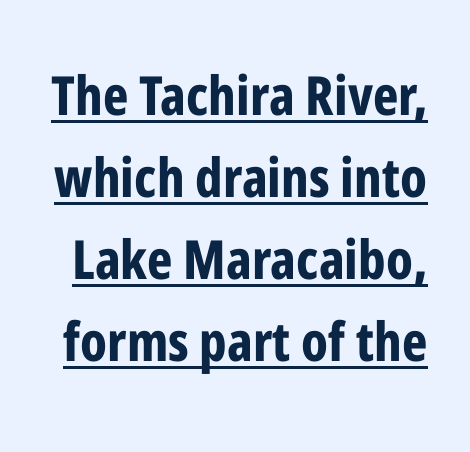
The letters stand straight up with perfectly vertical stems. Caption: bold face, heavy strokes. The leading is moderate, giving the passage an even texture. Underline: present.
